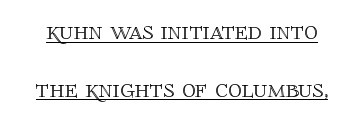
{"italic": "no", "underline": "yes", "line_spacing": "loose", "line_spacing_ratio": 2.14, "letter_spacing": "normal", "letter_spacing_em": 0.0, "glyph_px": 27}
